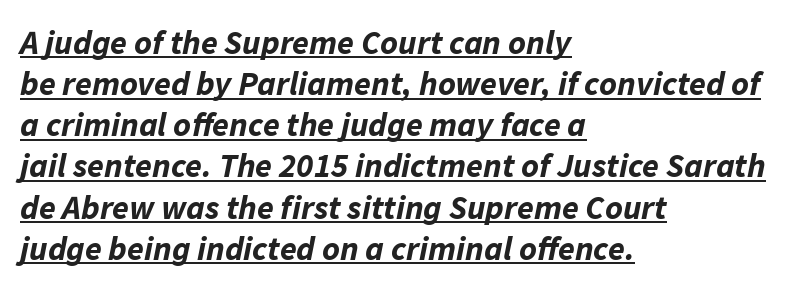
The face used here is proportionally spaced, like ordinary book or web type. Students, note that the glyphs here touch the page at normal intervals. The sample's only ornament is a line tracing under the words. The lines in this sample share a left origin and differ only in where they stop. In terms of posture, this sample is oblique. Thick stems and heavy bowls — unmistakably bold.
